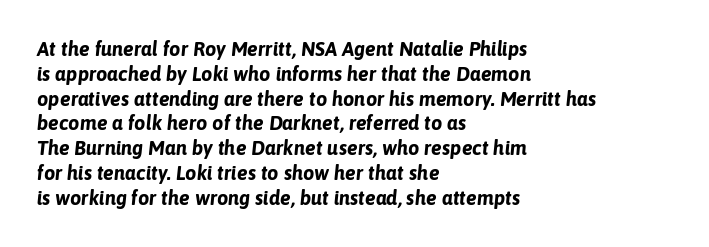
{"italic": "yes", "lean": "right", "slant_degrees": 6, "bold": "yes", "underline": "no", "align": "left", "line_spacing_ratio": 1.24, "letter_spacing": "normal", "letter_spacing_em": 0.0, "glyph_px": 20}
